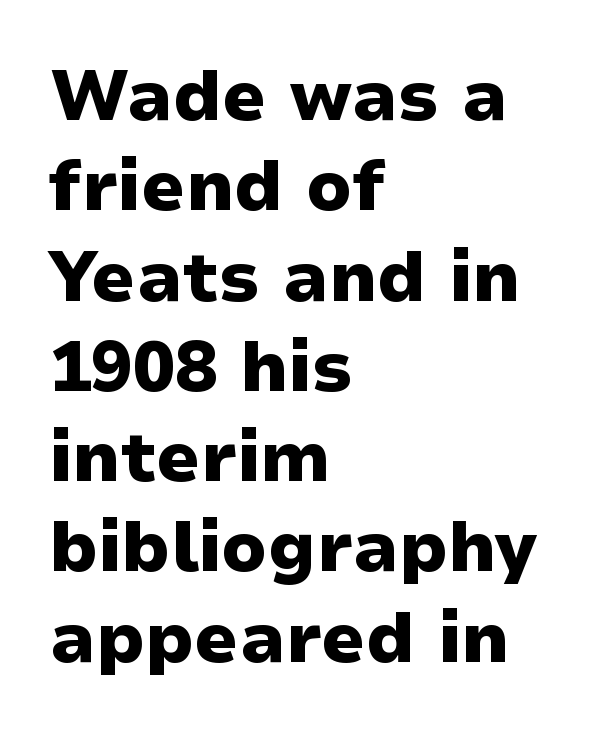
{"serif": "no", "italic": "no", "bold": "yes", "weight": "heavy", "width": "wide", "stroke_contrast": "low", "x_height": "medium", "monospaced": "no", "underline": "no", "align": "left", "line_spacing": "normal", "line_spacing_ratio": 1.29, "letter_spacing": "normal", "letter_spacing_em": 0.0, "glyph_px": 70}
